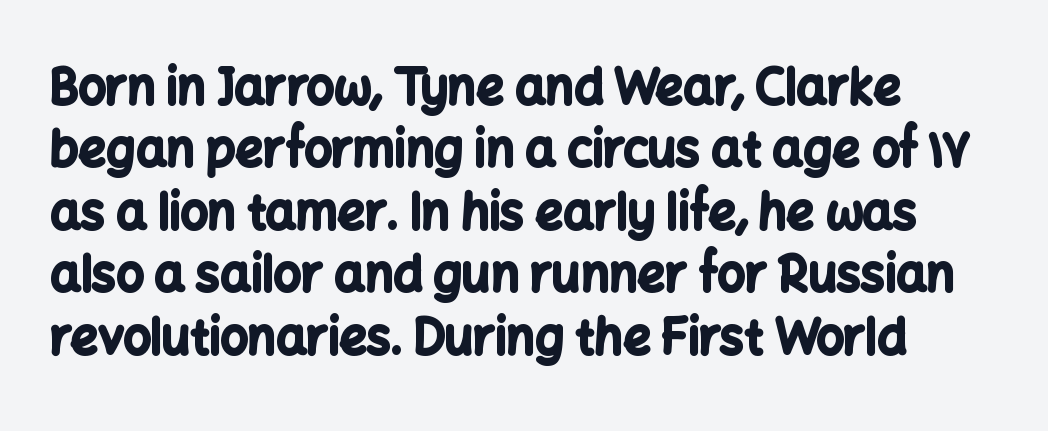
{"serif": "no", "italic": "no", "bold": "yes", "weight": "bold", "width": "normal", "stroke_contrast": "low", "x_height": "medium", "monospaced": "no", "underline": "no", "align": "left", "line_spacing": "normal", "line_spacing_ratio": 1.3, "letter_spacing": "normal", "letter_spacing_em": 0.0, "glyph_px": 48}
